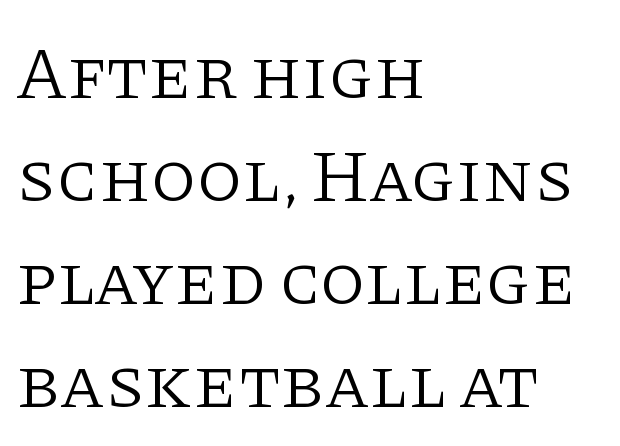
The image shows 73 px light serif type, upright; set left-aligned, normal line spacing (1.41x), normal letter spacing, not underlined; low stroke contrast and a large x-height.
